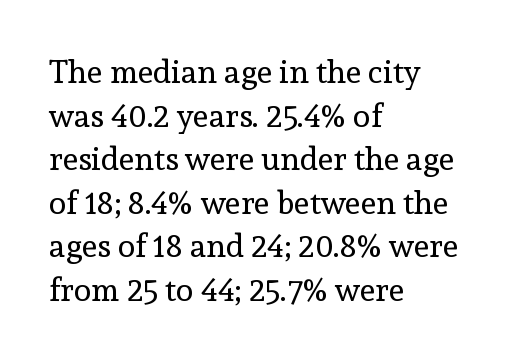
Here the glyphs are tracked normally, forming tight word shapes. Looks like regular typesetting: each glyph gets only the width it needs. Does the copy run flush right? No — it runs flush left. The specimen omits any rule beneath the text block's lines.
